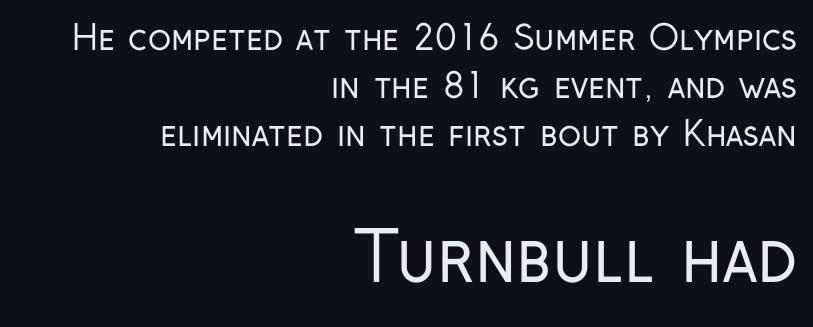
The strokes are not fattened; the text isn't bold. The leading is moderate, giving the passage an even texture. The paragraph shown leans on its right margin. Caption: upper text group reduced, lower text group enlarged.
